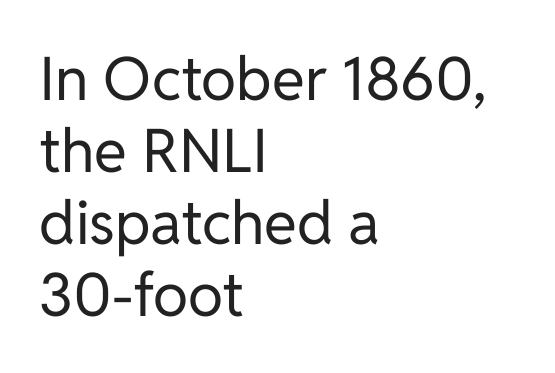
The image shows 60 px regular-weight sans-serif type, upright; set left-aligned, line spacing 1.2x, normal letter spacing, not underlined; low stroke contrast and a medium x-height.
